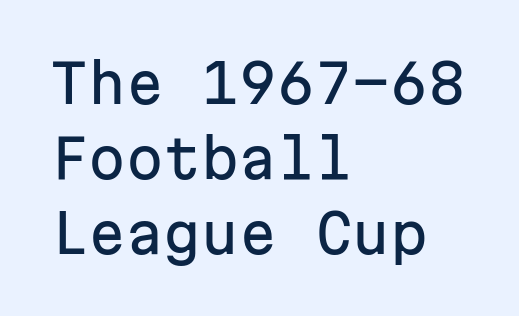
No italicization has been applied; the sample stays upright. Horizontally, the lines are justified to the leading edge only. Every character here occupies the same horizontal width, giving the sample a typewriter-like rhythm. Nope, no serifs anywhere on these letters.
